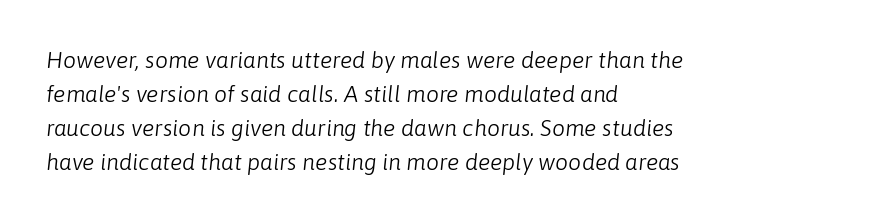
The image shows 23 px text type, italic (leaning right); set left-aligned, normal line spacing (1.48x), normal letter spacing, not underlined.
